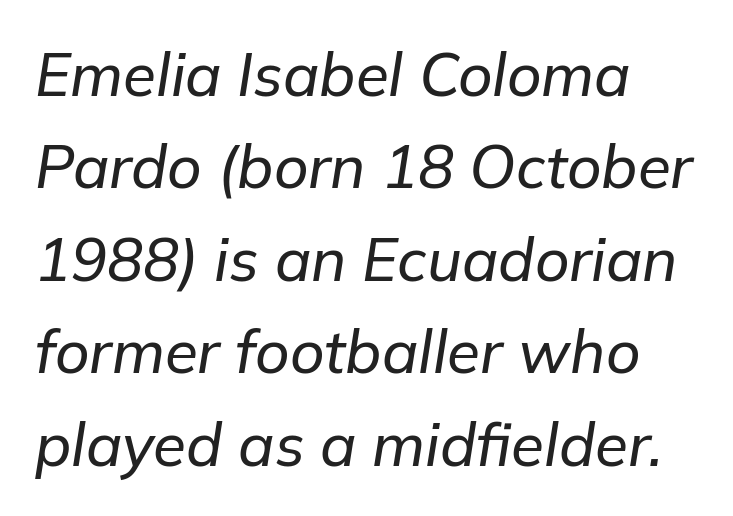
Q: Is the text italic (slanted)? A: Yes, it leans right by about 9 degrees.
Q: Is the text underlined? A: No.
Q: How is the paragraph aligned? A: Left-aligned.
Q: Is the spacing between letters normal or unusually wide? A: Normal.
Q: Is the spacing between lines tight, normal or loose? A: Normal.
Q: Width (condensed, normal, or wide)? A: Normal.
Q: Stroke contrast? A: Low.
Q: x-height? A: Medium.
Q: Monospaced? A: No.
